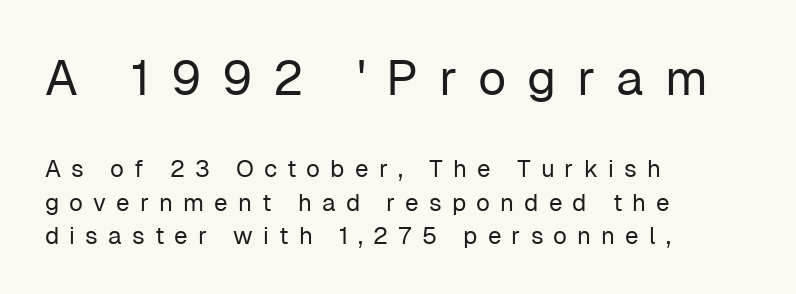
The image shows 49 px regular-weight sans-serif type, upright; set left-aligned, normal line spacing (1.39x), unusually wide letter spacing (+0.42 em), not underlined; the first (top) block is 2.04x larger; low stroke contrast and a medium x-height.
